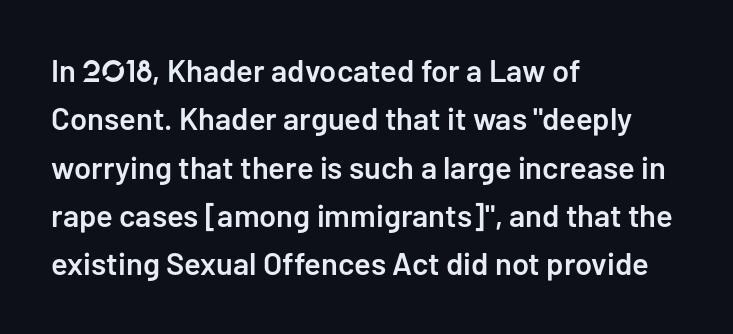
Type without underlining. The line texture is even and compact thanks to regular tracking. Interline gaps are of average width in this sample. Horizontal alignment here is leftward, the default for most running prose. Characters remain perfectly vertical along every line. These lines are composed in type without serifs.
